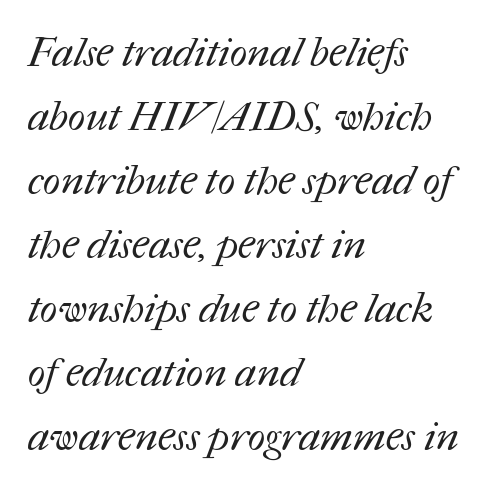
{"bold": "no", "weight": "regular", "width": "normal", "stroke_contrast": "medium", "x_height": "medium", "monospaced": "no", "underline": "no", "align": "left", "line_spacing": "normal", "line_spacing_ratio": 1.56, "letter_spacing": "normal", "letter_spacing_em": 0.0, "glyph_px": 41}
